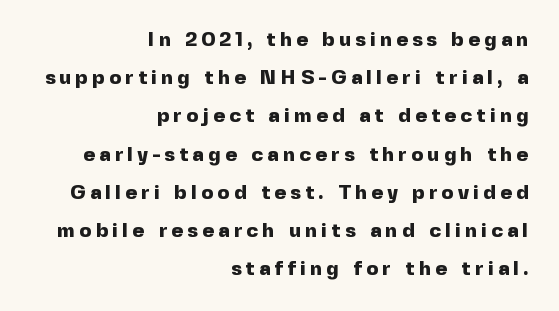
The image shows 20 px bold type, upright; set right-aligned, loose line spacing (1.91x), unusually wide letter spacing (+0.22 em), not underlined.
